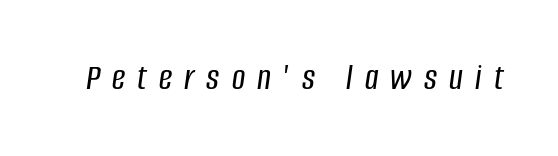
The image shows 37 px condensed type, italic (leaning right); set unusually wide letter spacing (+0.33 em), not underlined; low stroke contrast and a large x-height.
